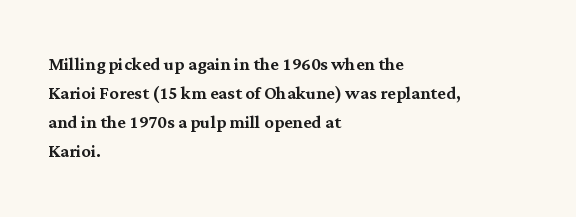
Q: Is the text italic (slanted)? A: No, it is upright.
Q: Is the text underlined? A: No.
Q: How is the paragraph aligned? A: Left-aligned.
Q: Is the spacing between letters normal or unusually wide? A: Normal.
Q: Is the spacing between lines tight, normal or loose? A: Normal.
